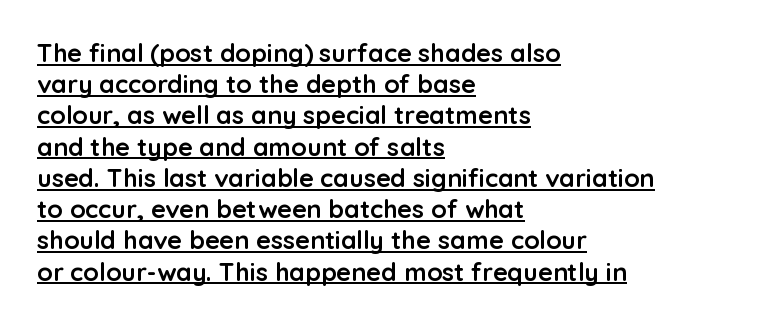
Q: Is the text bold? A: Yes.
Q: Is the text italic (slanted)? A: No, it is upright.
Q: Is the text underlined? A: Yes.
Q: How is the paragraph aligned? A: Left-aligned.
Q: Is the spacing between letters normal or unusually wide? A: Normal.
Q: Is the spacing between lines tight, normal or loose? A: Normal.
